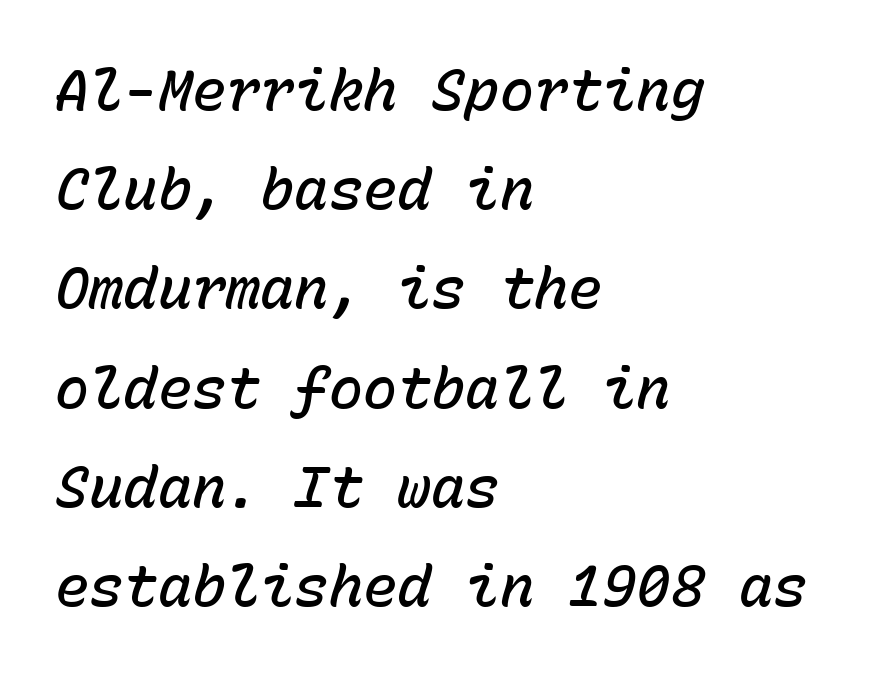
The image shows 57 px semibold type, italic (leaning right), monospaced; set left-aligned, line spacing 1.74x, normal letter spacing, not underlined; low stroke contrast and a medium x-height.
